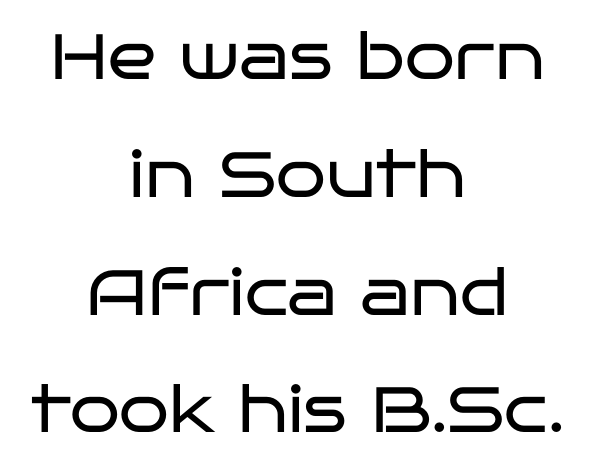
{"serif": "no", "italic": "no", "bold": "no", "weight": "regular", "width": "wide", "stroke_contrast": "low", "x_height": "large", "monospaced": "no", "underline": "no", "align": "center", "line_spacing_ratio": 1.84, "letter_spacing": "normal", "letter_spacing_em": 0.0, "glyph_px": 64}
